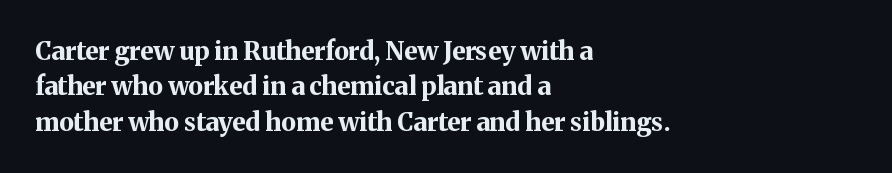
Q: Is the text bold? A: Yes.
Q: Is the text italic (slanted)? A: No, it is upright.
Q: Is the text underlined? A: No.
Q: How is the paragraph aligned? A: Left-aligned.
Q: Is the spacing between letters normal or unusually wide? A: Normal.
Q: Is the spacing between lines tight, normal or loose? A: Normal.
